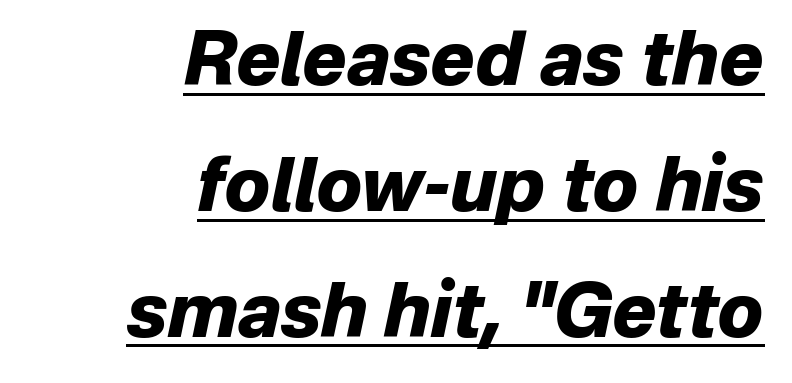
{"italic": "yes", "lean": "right", "slant_degrees": 12, "bold": "yes", "weight": "heavy", "width": "normal", "stroke_contrast": "low", "x_height": "medium", "monospaced": "no", "underline": "yes", "align": "right", "line_spacing": "normal", "line_spacing_ratio": 1.7, "letter_spacing": "normal", "letter_spacing_em": 0.0, "glyph_px": 74}
